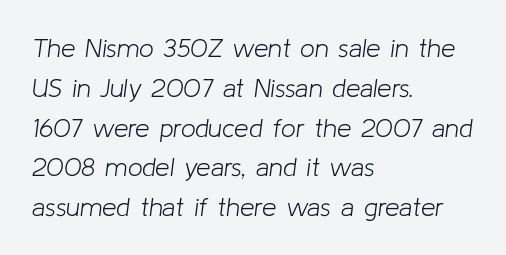
The image shows 26 px text type, italic (leaning right); set left-aligned, normal line spacing (1.53x), normal letter spacing, not underlined.
